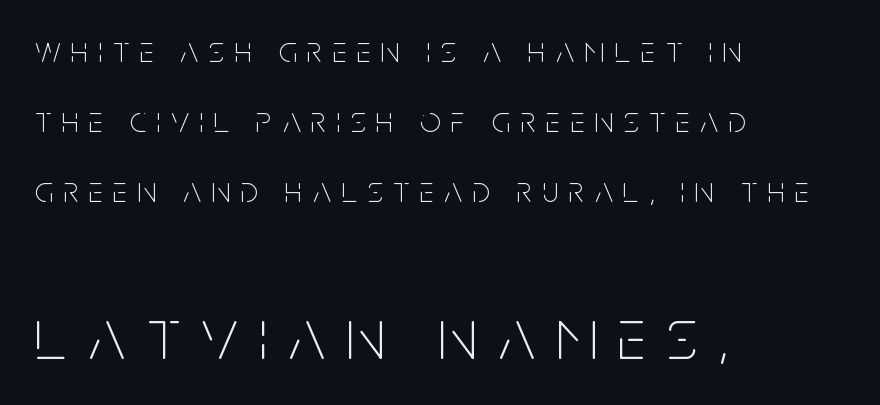
The image shows 73 px thin, condensed sans-serif type, upright; set left-aligned, loose line spacing (1.95x), unusually wide letter spacing (+0.29 em), not underlined; the second (bottom) block is 2.03x larger; low stroke contrast and a large x-height.
